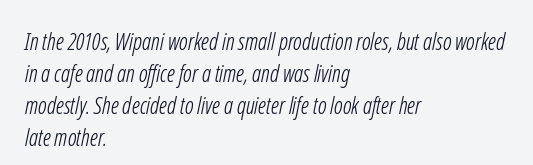
The image shows 23 px text type; set left-aligned, normal line spacing (1.39x), normal letter spacing, not underlined.
